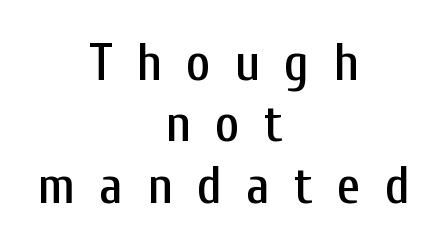
Q: Is the text italic (slanted)? A: No, it is upright.
Q: Is the typeface a serif or a sans-serif typeface? A: Sans-serif.
Q: Is the text underlined? A: No.
Q: How is the paragraph aligned? A: Centered.
Q: Is the spacing between letters normal or unusually wide? A: Unusually wide.
Q: Width (condensed, normal, or wide)? A: Condensed.
Q: Stroke contrast? A: Low.
Q: x-height? A: Medium.
Q: Monospaced? A: No.
